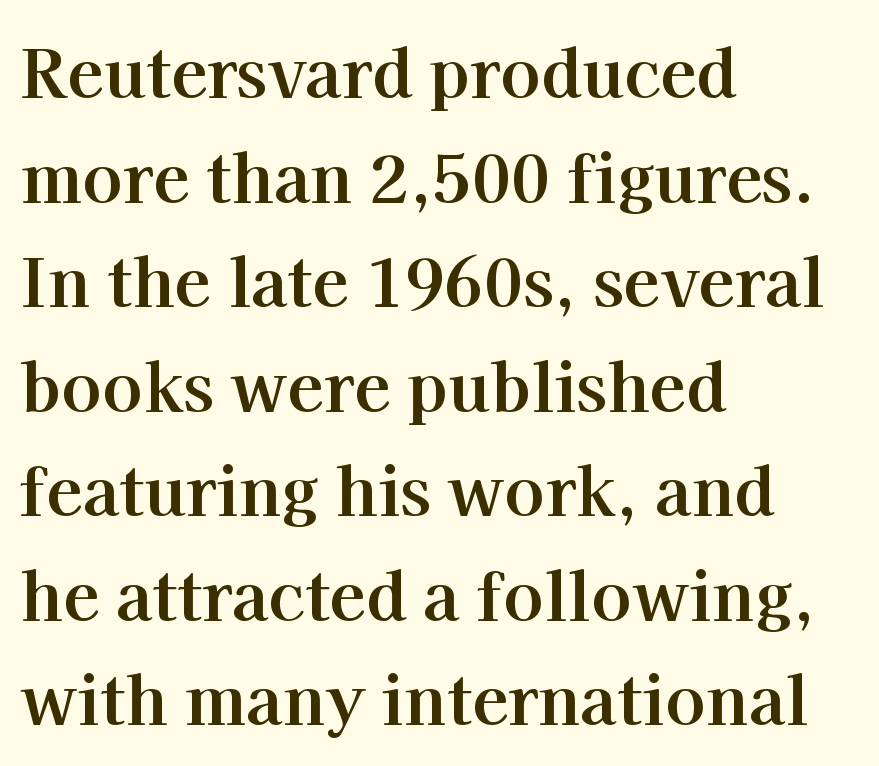
Here the designer chose a conventional face with non-uniform glyph widths. Type style note: has serifs. The passage is arranged the way most books set body copy — flush left. Notice how the stems are strictly vertical — no italics here. Beneath every word, the page is bare. The font is running at its bold setting.
